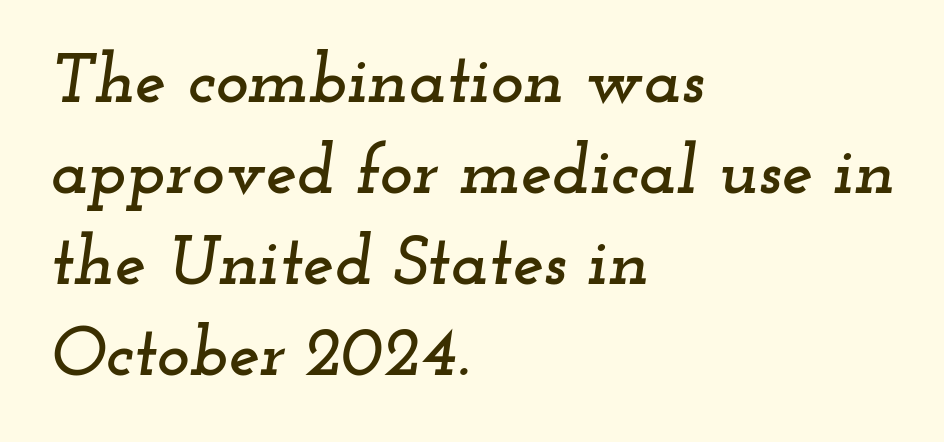
Q: Is the text italic (slanted)? A: Yes, it leans right by about 12 degrees.
Q: Is the typeface a serif or a sans-serif typeface? A: Serif.
Q: Is the text underlined? A: No.
Q: How is the paragraph aligned? A: Left-aligned.
Q: Is the spacing between letters normal or unusually wide? A: Normal.
Q: Is the spacing between lines tight, normal or loose? A: Normal.
Q: Width (condensed, normal, or wide)? A: Wide.
Q: Stroke contrast? A: Low.
Q: x-height? A: Small.
Q: Monospaced? A: No.
